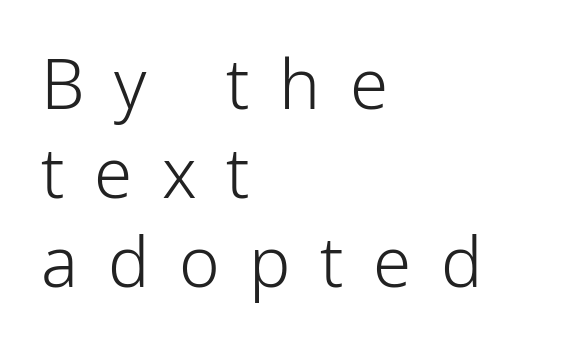
The image shows 69 px light, condensed sans-serif type, upright; set left-aligned, normal line spacing (1.29x), unusually wide letter spacing (+0.43 em), not underlined; low stroke contrast and a medium x-height.
